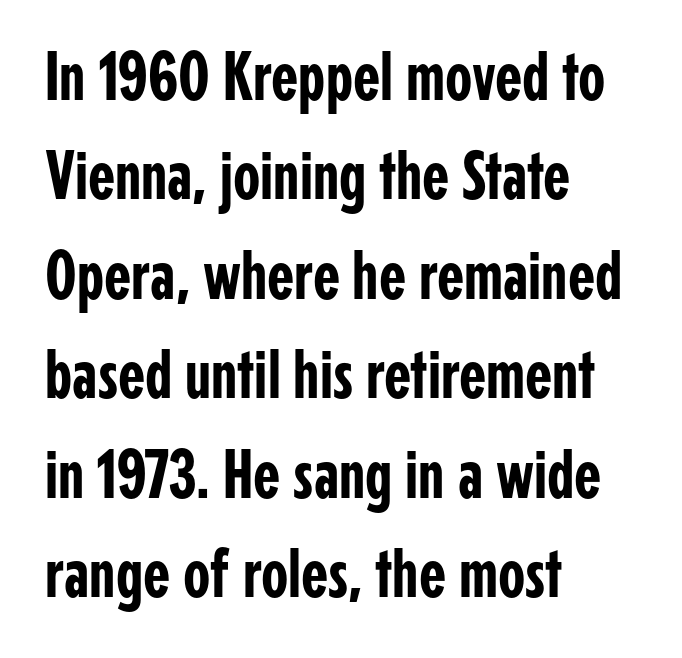
Q: Is the text italic (slanted)? A: No, it is upright.
Q: Is the typeface a serif or a sans-serif typeface? A: Sans-serif.
Q: Is the text underlined? A: No.
Q: How is the paragraph aligned? A: Left-aligned.
Q: Is the spacing between letters normal or unusually wide? A: Normal.
Q: Is the spacing between lines tight, normal or loose? A: Normal.
Q: Width (condensed, normal, or wide)? A: Condensed.
Q: Stroke contrast? A: Low.
Q: x-height? A: Medium.
Q: Monospaced? A: No.
